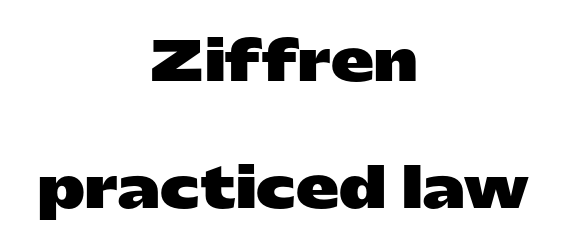
The image shows 54 px heavy, wide sans-serif type, upright; set centered, loose line spacing (2.36x), normal letter spacing, not underlined; low stroke contrast and a medium x-height.
